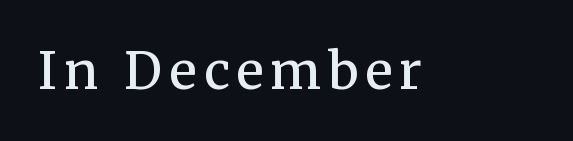
I'd call this a serif setting — the letters wear small feet. The letters look calm and open, with moderate or lighter stems. Nobody drew a line under any word here. Is this a fixed-width face? No — the glyphs have proportional, varying widths.
